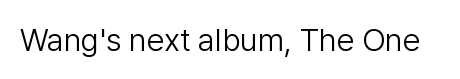
Q: Is the text bold? A: No.
Q: Is the text italic (slanted)? A: No, it is upright.
Q: Is the typeface a serif or a sans-serif typeface? A: Sans-serif.
Q: Is the text underlined? A: No.
Q: Is the spacing between letters normal or unusually wide? A: Normal.
Q: Width (condensed, normal, or wide)? A: Normal.
Q: Stroke contrast? A: Low.
Q: x-height? A: Medium.
Q: Monospaced? A: No.
